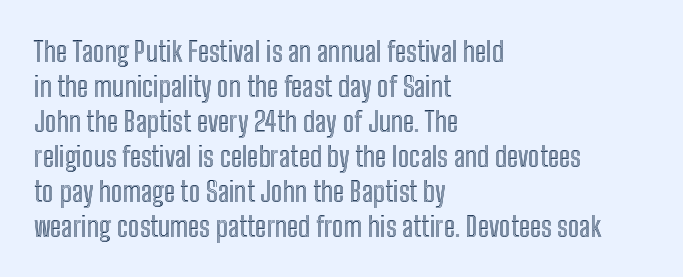
In terms of leading, this rendering sits right in the middle. Characters remain perfectly vertical along every line. The baseline area is clear. The lines are quadded left. The rendering uses natural spacing where letterforms have individual widths.
